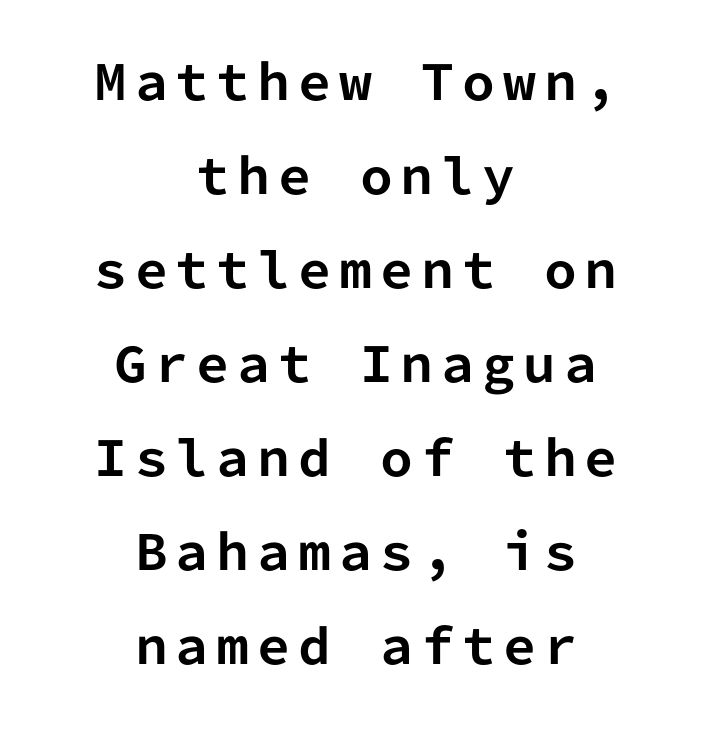
Q: Is the text bold? A: Yes.
Q: Is the text italic (slanted)? A: No, it is upright.
Q: Is the typeface a serif or a sans-serif typeface? A: Sans-serif.
Q: Is the text underlined? A: No.
Q: How is the paragraph aligned? A: Centered.
Q: Is the spacing between lines tight, normal or loose? A: Loose.
Q: Width (condensed, normal, or wide)? A: Normal.
Q: Stroke contrast? A: Low.
Q: x-height? A: Medium.
Q: Monospaced? A: Yes.
